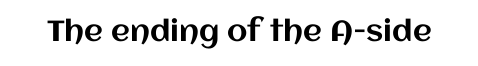
Q: Is the text italic (slanted)? A: No, it is upright.
Q: Is the text underlined? A: No.
Q: Is the spacing between letters normal or unusually wide? A: Normal.
Q: Width (condensed, normal, or wide)? A: Normal.
Q: Stroke contrast? A: Medium.
Q: x-height? A: Large.
Q: Monospaced? A: No.
